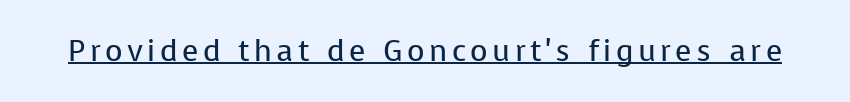
Q: Is the text bold? A: No.
Q: Is the text italic (slanted)? A: No, it is upright.
Q: Is the typeface a serif or a sans-serif typeface? A: Sans-serif.
Q: Is the text underlined? A: Yes.
Q: Width (condensed, normal, or wide)? A: Normal.
Q: Stroke contrast? A: Low.
Q: x-height? A: Medium.
Q: Monospaced? A: No.
